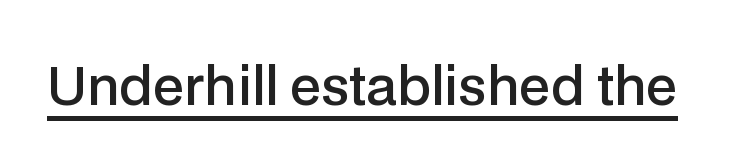
Q: Is the text bold? A: Semi-bold.
Q: Is the text italic (slanted)? A: No, it is upright.
Q: Is the typeface a serif or a sans-serif typeface? A: Sans-serif.
Q: Is the text underlined? A: Yes.
Q: Is the spacing between letters normal or unusually wide? A: Normal.
Q: Width (condensed, normal, or wide)? A: Normal.
Q: Stroke contrast? A: Low.
Q: x-height? A: Medium.
Q: Monospaced? A: No.
